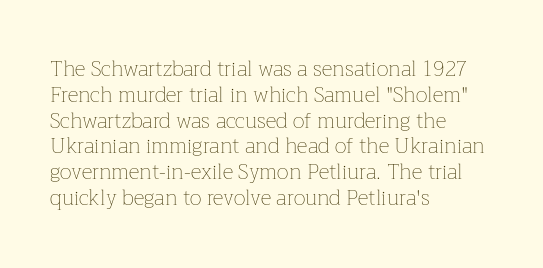
Visually the block forms a straight wall on the left and a jagged coastline on the right. This sample uses plain, unmodified letter spacing. The face looks like a standard text weight, possibly lighter. Check under the words: just untouched page. Does the lettering tilt? It doesn't — this is upright.
